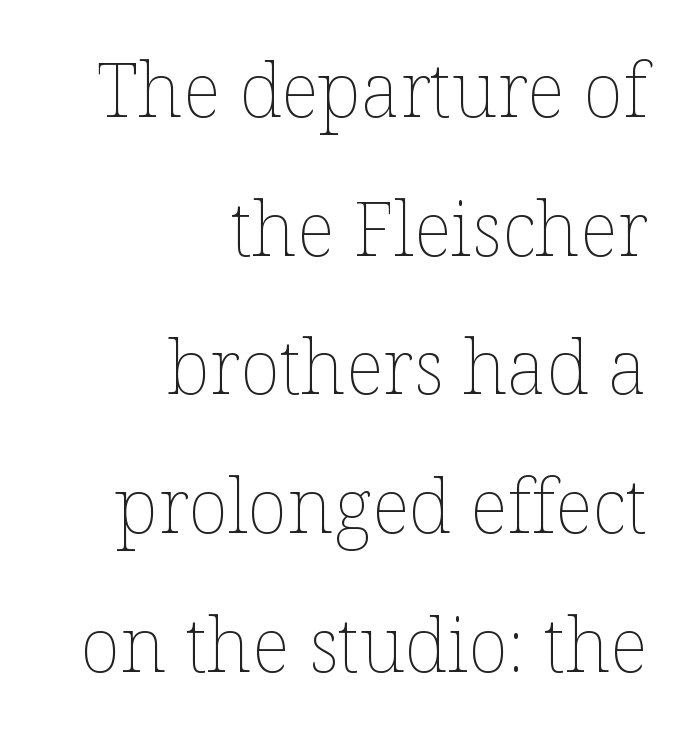
Nobody drew a line under any word here. Stems here are at most as thick as an everyday book face. In terms of posture, this sample is upright. This sample has the flowing, uneven cadence of proportional lettering. Layout note: lines flush right.
